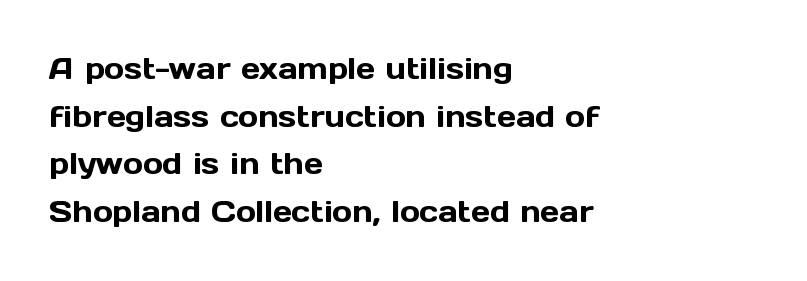
{"serif": "no", "italic": "no", "width": "normal", "x_height": "medium", "monospaced": "no", "underline": "no", "align": "left", "line_spacing": "normal", "line_spacing_ratio": 1.59, "letter_spacing": "normal", "letter_spacing_em": 0.0, "glyph_px": 30}
